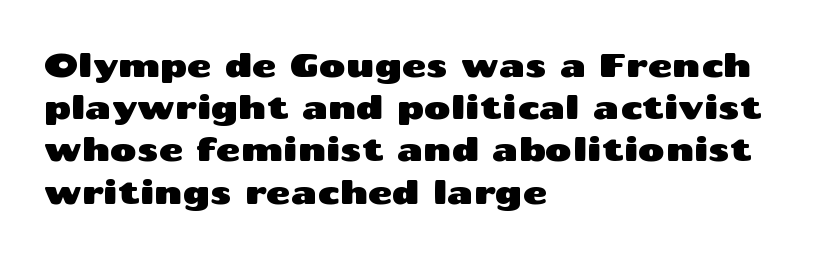
The vertical gap from one line to the next is medium. Does extra space separate the letters? No, they use regular spacing. No italicization has been applied; the sample stays upright. The rendering shows plain stroke endings on the letterforms — a sans-serif design. Descenders are the only things crossing below the line.
